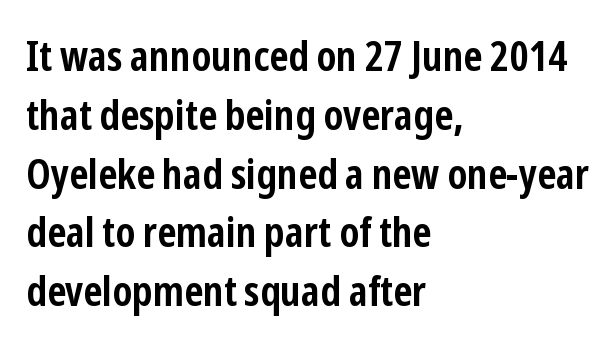
The image shows 42 px semibold, condensed sans-serif type, upright; set left-aligned, normal line spacing (1.4x), normal letter spacing, not underlined; low stroke contrast and a medium x-height.
